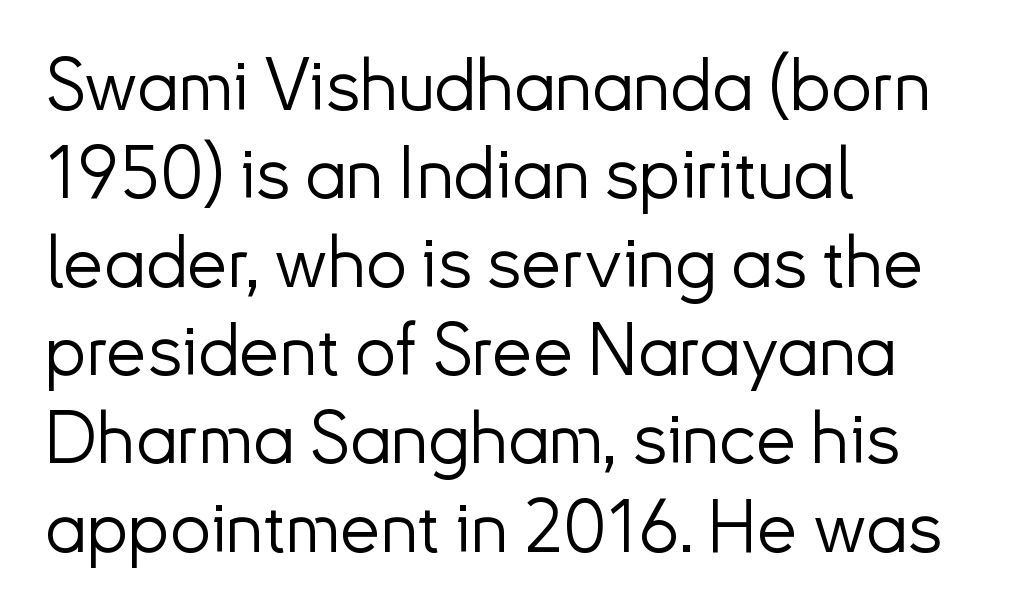
The image shows 73 px light sans-serif type, upright; set left-aligned, line spacing 1.21x, normal letter spacing, not underlined; low stroke contrast and a small x-height.
